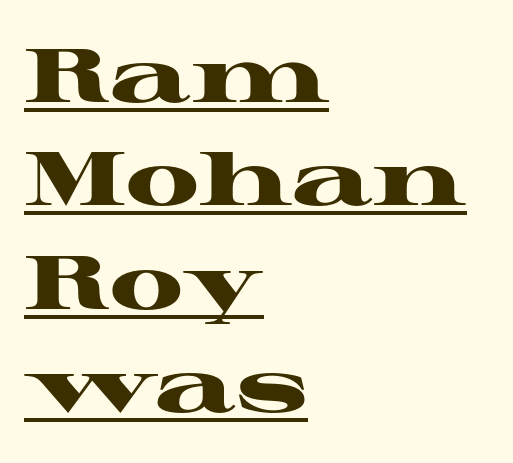
The letters stand straight up with perfectly vertical stems. Line spacing here is normal. The designer went with a serif here, giving each stem small feet. The setting favours the left margin, as ordinary paragraphs usually do.
